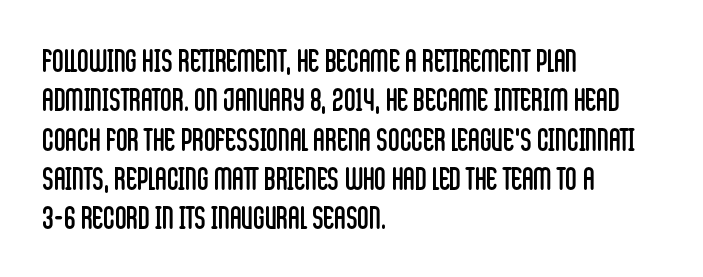
The image shows 32 px regular-weight, condensed sans-serif type, upright; set left-aligned, line spacing 1.23x, normal letter spacing, not underlined; low stroke contrast and a large x-height.
